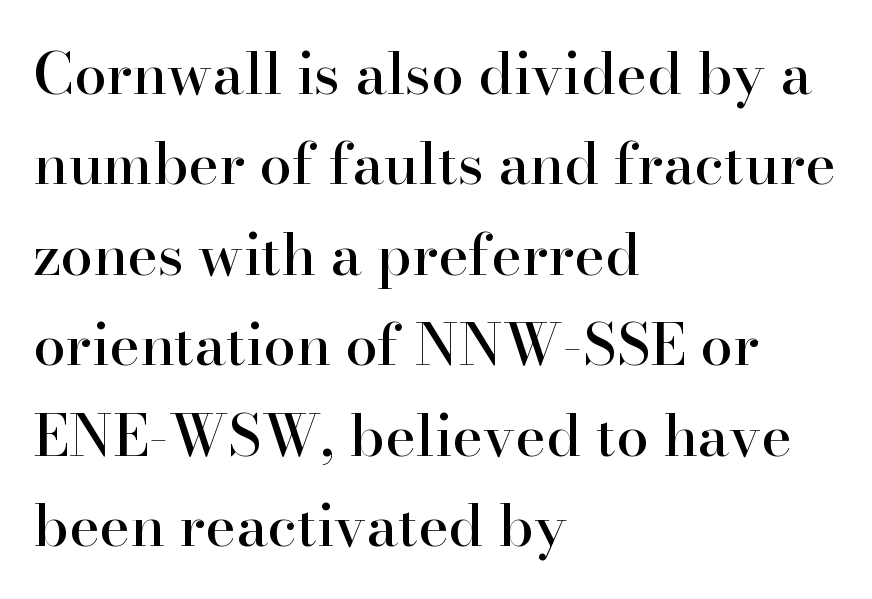
Q: Is the text italic (slanted)? A: No, it is upright.
Q: Is the typeface a serif or a sans-serif typeface? A: Serif.
Q: Is the text underlined? A: No.
Q: How is the paragraph aligned? A: Left-aligned.
Q: Is the spacing between letters normal or unusually wide? A: Normal.
Q: Is the spacing between lines tight, normal or loose? A: Normal.
Q: Width (condensed, normal, or wide)? A: Normal.
Q: Stroke contrast? A: High.
Q: x-height? A: Small.
Q: Monospaced? A: No.
